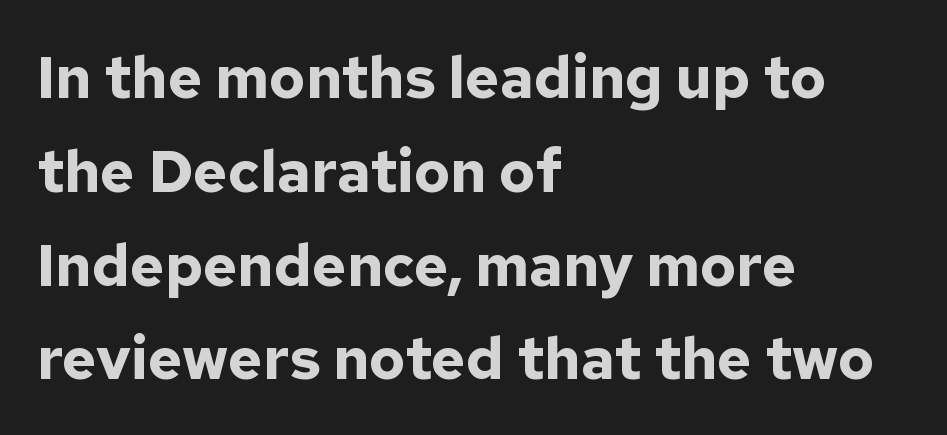
Q: Is the text bold? A: Yes.
Q: Is the text italic (slanted)? A: No, it is upright.
Q: Is the typeface a serif or a sans-serif typeface? A: Sans-serif.
Q: Is the text underlined? A: No.
Q: How is the paragraph aligned? A: Left-aligned.
Q: Is the spacing between letters normal or unusually wide? A: Normal.
Q: Is the spacing between lines tight, normal or loose? A: Normal.
Q: Width (condensed, normal, or wide)? A: Normal.
Q: Stroke contrast? A: Low.
Q: x-height? A: Medium.
Q: Monospaced? A: No.
